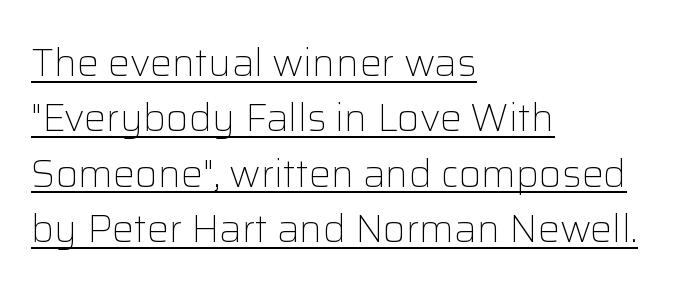
{"serif": "no", "italic": "no", "bold": "no", "weight": "light", "width": "normal", "stroke_contrast": "low", "x_height": "medium", "monospaced": "no", "underline": "yes", "align": "left", "line_spacing": "normal", "line_spacing_ratio": 1.42, "letter_spacing": "normal", "letter_spacing_em": 0.0, "glyph_px": 39}
